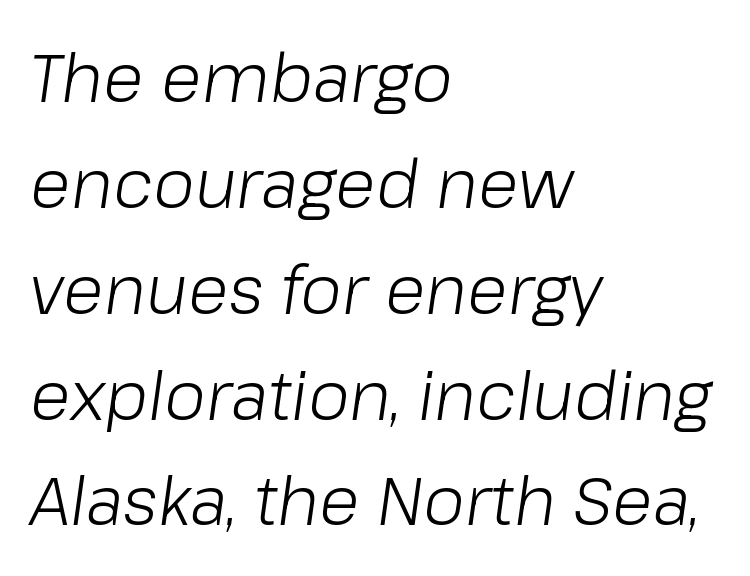
Q: Is the text bold? A: No.
Q: Is the text italic (slanted)? A: Yes, it leans right by about 8 degrees.
Q: Is the text underlined? A: No.
Q: How is the paragraph aligned? A: Left-aligned.
Q: Is the spacing between letters normal or unusually wide? A: Normal.
Q: Is the spacing between lines tight, normal or loose? A: Normal.
Q: Width (condensed, normal, or wide)? A: Normal.
Q: Stroke contrast? A: Low.
Q: x-height? A: Medium.
Q: Monospaced? A: No.
